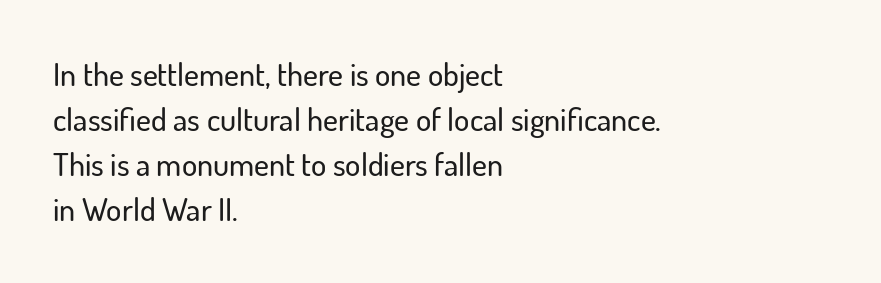
The image shows 32 px sans-serif type, upright; set left-aligned, normal line spacing (1.41x), normal letter spacing, not underlined; low stroke contrast and a small x-height.
